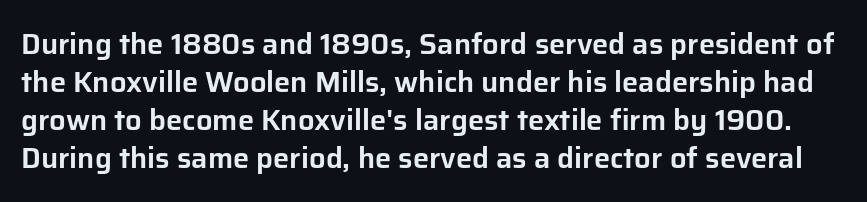
The image shows 29 px sans-serif type, upright; set normal line spacing (1.31x), normal letter spacing, not underlined; low stroke contrast and a medium x-height.
